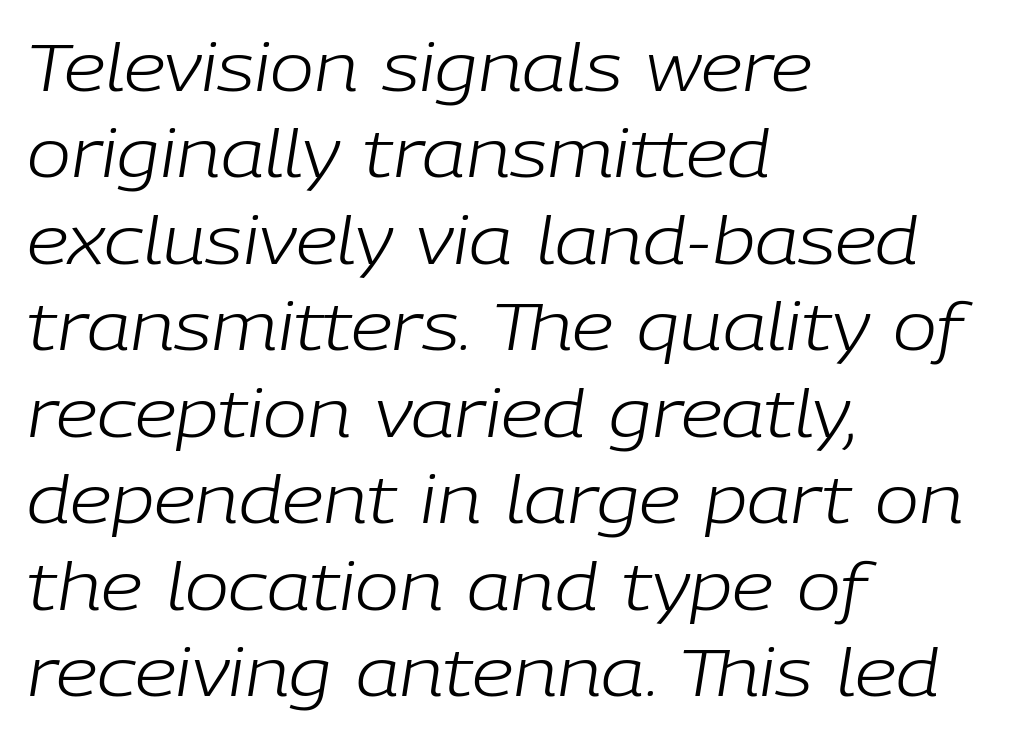
Q: Is the text bold? A: No.
Q: Is the text italic (slanted)? A: Yes, it leans right by about 9 degrees.
Q: Is the text underlined? A: No.
Q: How is the paragraph aligned? A: Left-aligned.
Q: Is the spacing between letters normal or unusually wide? A: Normal.
Q: Is the spacing between lines tight, normal or loose? A: Normal.
Q: Width (condensed, normal, or wide)? A: Normal.
Q: Stroke contrast? A: Low.
Q: x-height? A: Medium.
Q: Monospaced? A: No.
